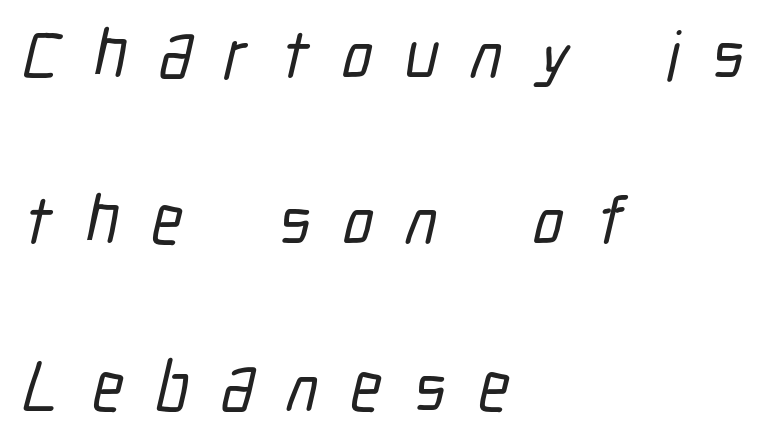
The face used here is proportionally spaced, like ordinary book or web type. Substantial extra tracking has been applied to these lines. The string is rendered with underlining switched off. The passage shown is typeset with a sans-serif family. Leading: increased. Is the block centered? No — it sits flush against the left margin.
